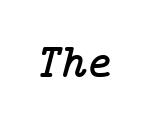
Q: Is the text italic (slanted)? A: Yes, it leans right by about 14 degrees.
Q: Is the typeface a serif or a sans-serif typeface? A: Serif.
Q: Is the text underlined? A: No.
Q: Is the spacing between letters normal or unusually wide? A: Normal.
Q: Width (condensed, normal, or wide)? A: Normal.
Q: Stroke contrast? A: Low.
Q: x-height? A: Medium.
